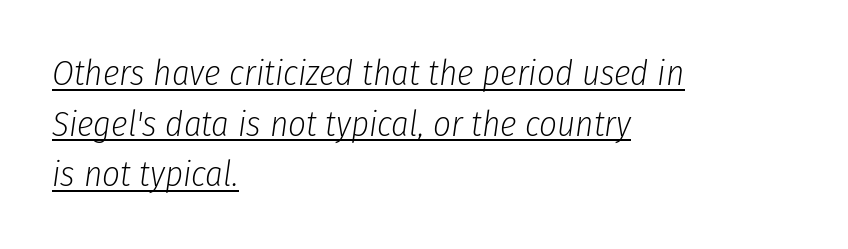
Q: Is the text bold? A: No.
Q: Is the text italic (slanted)? A: Yes, it leans right by about 8 degrees.
Q: Is the text underlined? A: Yes.
Q: How is the paragraph aligned? A: Left-aligned.
Q: Is the spacing between letters normal or unusually wide? A: Normal.
Q: Is the spacing between lines tight, normal or loose? A: Normal.
Q: Width (condensed, normal, or wide)? A: Condensed.
Q: Stroke contrast? A: Low.
Q: x-height? A: Medium.
Q: Monospaced? A: No.
